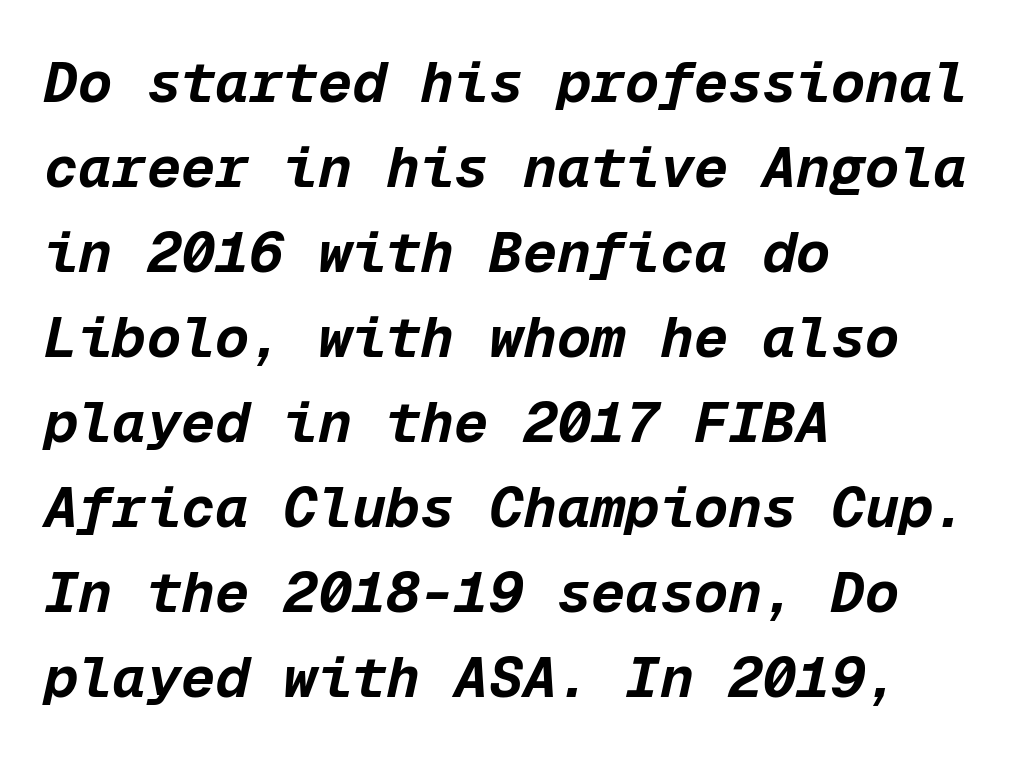
{"italic": "yes", "lean": "right", "slant_degrees": 12, "bold": "yes", "weight": "bold", "width": "normal", "stroke_contrast": "low", "x_height": "medium", "monospaced": "yes", "underline": "no", "align": "left", "line_spacing": "normal", "line_spacing_ratio": 1.49, "letter_spacing": "normal", "letter_spacing_em": 0.0, "glyph_px": 57}
